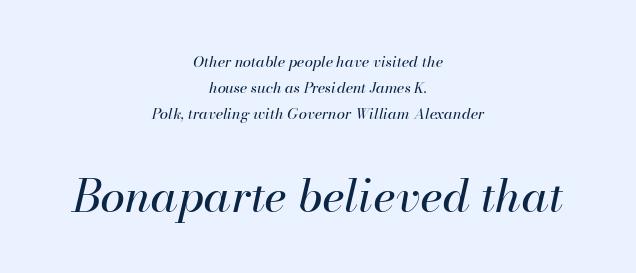
{"italic": "yes", "lean": "right", "slant_degrees": 13, "bold": "no", "weight": "regular", "width": "normal", "stroke_contrast": "high", "x_height": "small", "monospaced": "no", "underline": "no", "align": "center", "line_spacing_ratio": 1.73, "letter_spacing": "normal", "letter_spacing_em": 0.0, "larger_block": "second", "size_ratio": 3.0, "glyph_px": 45}
